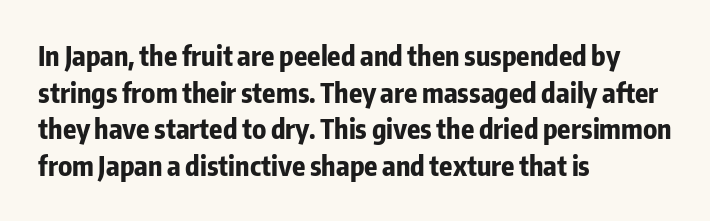
Casual observation: everything's shoved over to the left. Look at the tracking — it's just the regular setting, nothing added. The rendering uses a moderate line-height, typical for paragraphs. Decoration check: the copy has no underline. The face used here has the dense, thick strokes of a bold. The typography opts for an upright posture over an oblique one.
